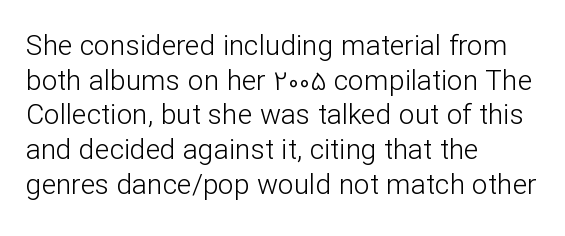
{"serif": "no", "italic": "no", "bold": "no", "weight": "light", "width": "normal", "stroke_contrast": "low", "x_height": "medium", "monospaced": "no", "underline": "no", "align": "left", "line_spacing_ratio": 1.24, "letter_spacing": "normal", "letter_spacing_em": 0.0, "glyph_px": 28}
